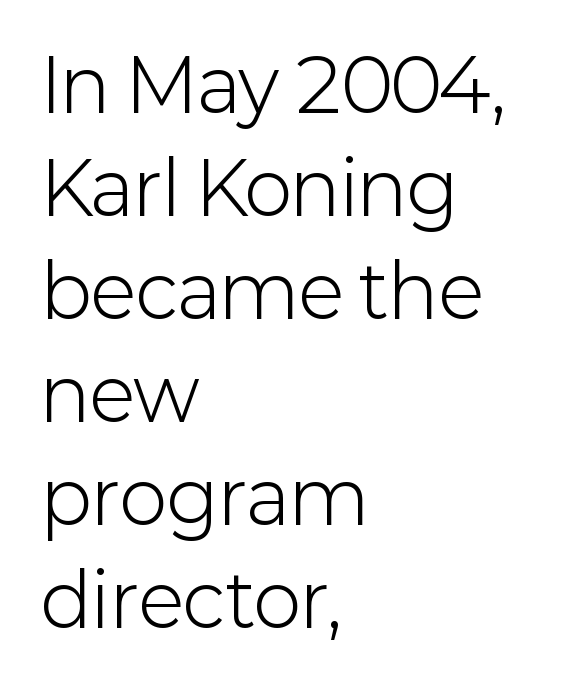
Q: Is the text bold? A: No.
Q: Is the text italic (slanted)? A: No, it is upright.
Q: Is the typeface a serif or a sans-serif typeface? A: Sans-serif.
Q: Is the text underlined? A: No.
Q: How is the paragraph aligned? A: Left-aligned.
Q: Is the spacing between letters normal or unusually wide? A: Normal.
Q: Is the spacing between lines tight, normal or loose? A: Normal.
Q: Width (condensed, normal, or wide)? A: Normal.
Q: Stroke contrast? A: Low.
Q: x-height? A: Medium.
Q: Monospaced? A: No.
